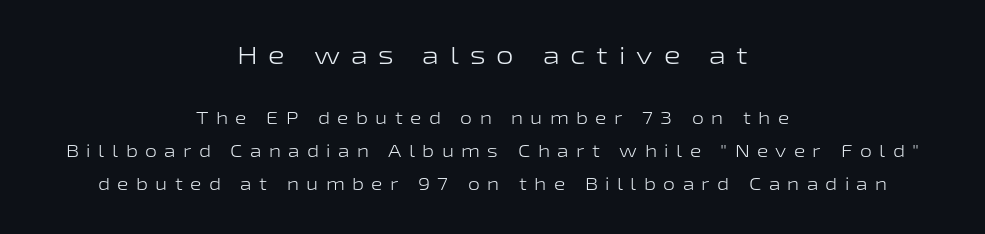
The image shows 25 px text type, upright; set centered, loose line spacing (1.94x), unusually wide letter spacing (+0.43 em), not underlined; the first (top) block is 1.47x larger.
